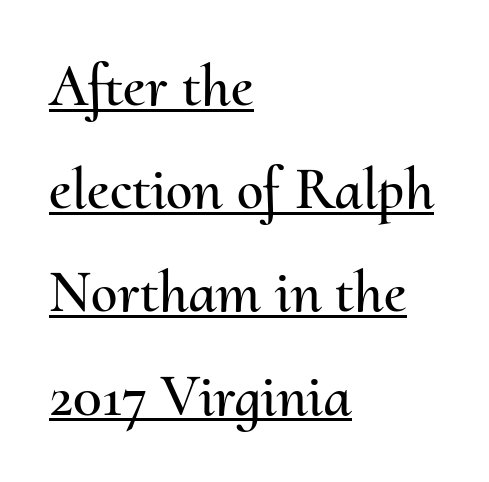
Q: Is the text italic (slanted)? A: No, it is upright.
Q: Is the text underlined? A: Yes.
Q: How is the paragraph aligned? A: Left-aligned.
Q: Is the spacing between letters normal or unusually wide? A: Normal.
Q: Width (condensed, normal, or wide)? A: Normal.
Q: Stroke contrast? A: Medium.
Q: x-height? A: Small.
Q: Monospaced? A: No.
